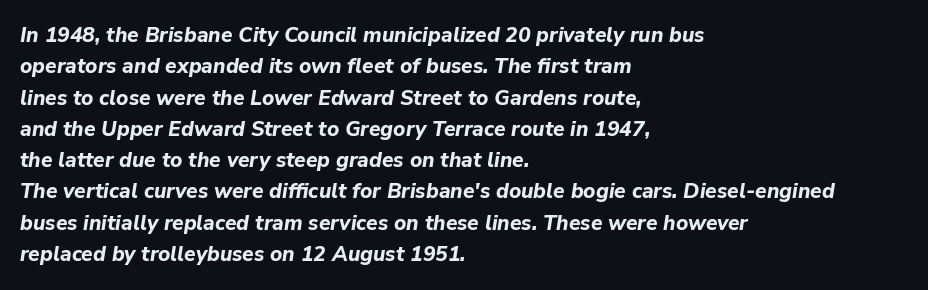
Emphasis by weight is at full strength: bold. Descender tails drop into unmarked territory. Glyph-to-glyph distance matches everyday printed text. Is the block centered? No — it sits flush against the left margin.
